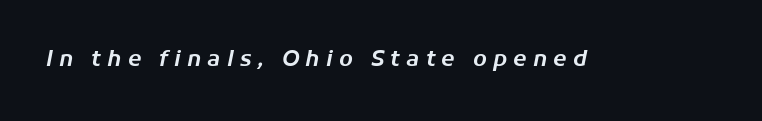
Posture: slanted. The tracking reads as deliberately expanded to a designer's eye. Descenders are the only things crossing below the line.
